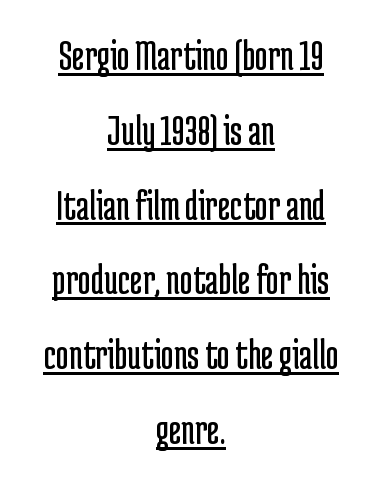
Q: Is the text bold? A: No.
Q: Is the text italic (slanted)? A: No, it is upright.
Q: Is the typeface a serif or a sans-serif typeface? A: Sans-serif.
Q: Is the text underlined? A: Yes.
Q: How is the paragraph aligned? A: Centered.
Q: Is the spacing between letters normal or unusually wide? A: Normal.
Q: Is the spacing between lines tight, normal or loose? A: Normal.
Q: Width (condensed, normal, or wide)? A: Condensed.
Q: Stroke contrast? A: Low.
Q: x-height? A: Medium.
Q: Monospaced? A: No.
